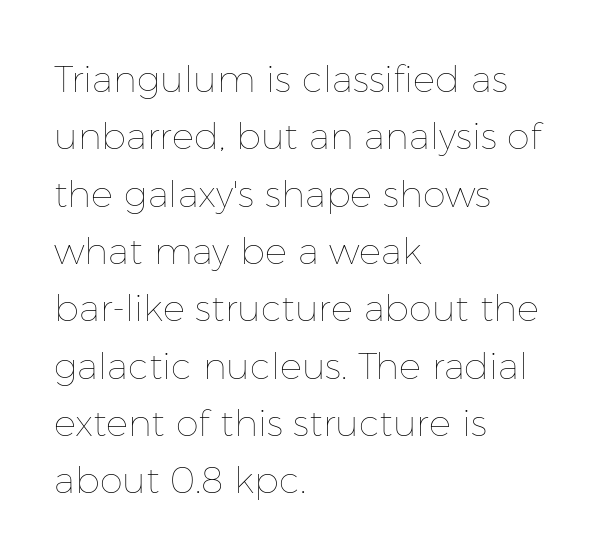
The image shows 37 px thin type, upright; set left-aligned, normal line spacing (1.55x), normal letter spacing, not underlined; low stroke contrast and a medium x-height.
